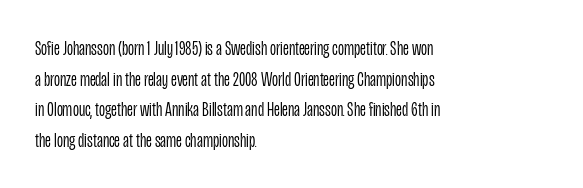
The strip under each line holds only bare page. The lines in this sample share a left origin and differ only in where they stop. The block of text has a typical density, with ordinary space between rows. A typesetter would call this zero additional tracking. Each stroke keeps to a modest, everyday thickness or less. Style check: upright.
